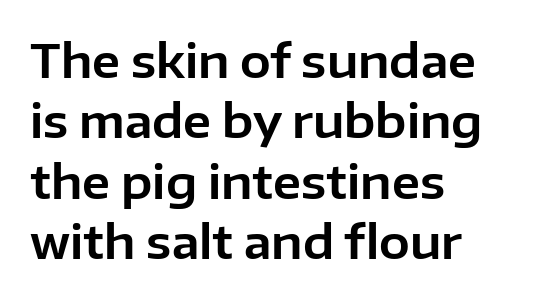
Quick note: underline off. One glance says typical: line gaps are just what's usual. Is the letter spacing exaggerated? No — it looks like the ordinary default. Which margin do the lines hug? The left one — the right edge is uneven. Every character sits straight up, as roman type does.
